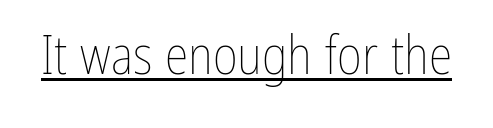
Q: Is the text bold? A: No.
Q: Is the text italic (slanted)? A: No, it is upright.
Q: Is the text underlined? A: Yes.
Q: Is the spacing between letters normal or unusually wide? A: Normal.
Q: Width (condensed, normal, or wide)? A: Condensed.
Q: Stroke contrast? A: Low.
Q: x-height? A: Medium.
Q: Monospaced? A: No.
